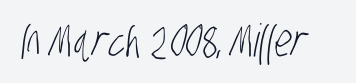
Q: Is the text bold? A: No.
Q: Is the typeface a serif or a sans-serif typeface? A: Sans-serif.
Q: Is the text underlined? A: No.
Q: Is the spacing between letters normal or unusually wide? A: Normal.
Q: Width (condensed, normal, or wide)? A: Condensed.
Q: Stroke contrast? A: Low.
Q: x-height? A: Large.
Q: Monospaced? A: No.
